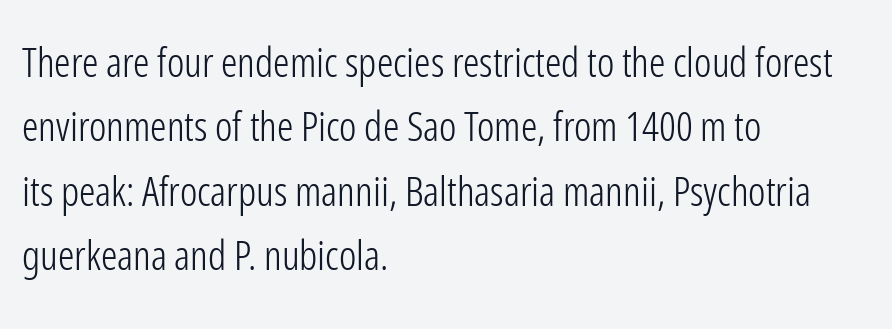
The lettering stays uniformly vertical, giving the passage a roman look. A normal amount of white space separates one row of letters from the next. The text was rendered using a sans face with plain stroke endings. The rendering uses natural spacing where letterforms have individual widths. Is the type heavy? It reads as light-to-regular instead. A student would call this left alignment; a typographer would say flush left, rag right.
